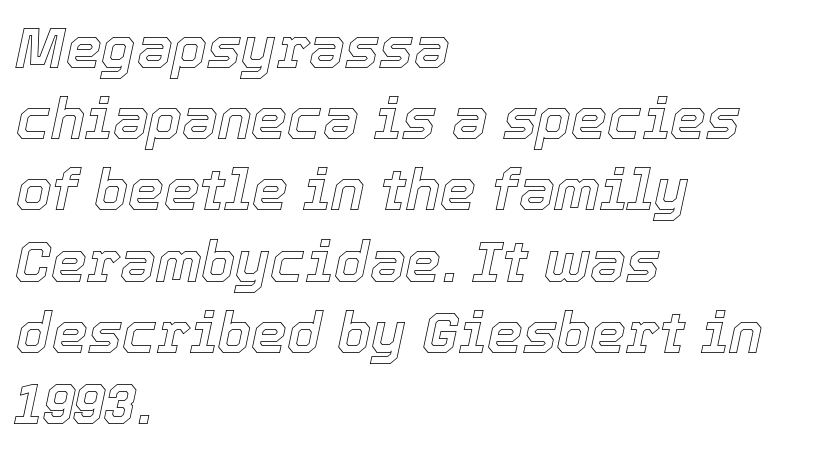
The image shows 57 px text type, italic (leaning right); set left-aligned, normal line spacing (1.25x), normal letter spacing, not underlined; a medium x-height.
